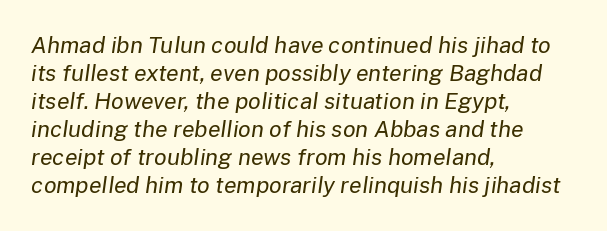
Q: Is the text bold? A: No.
Q: Is the text italic (slanted)? A: Yes, it leans right by about 8 degrees.
Q: Is the text underlined? A: No.
Q: How is the paragraph aligned? A: Left-aligned.
Q: Is the spacing between letters normal or unusually wide? A: Normal.
